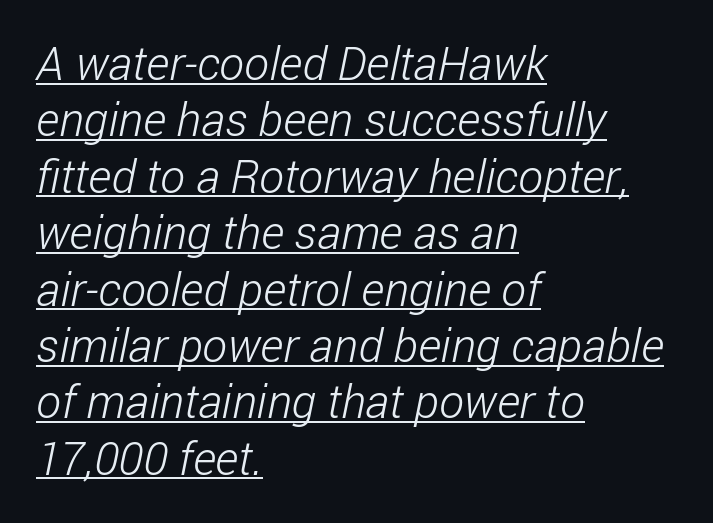
{"serif": "no", "bold": "no", "weight": "light", "width": "condensed", "stroke_contrast": "low", "x_height": "medium", "monospaced": "no", "underline": "yes", "align": "left", "line_spacing_ratio": 1.2, "letter_spacing": "normal", "letter_spacing_em": 0.0, "glyph_px": 47}
